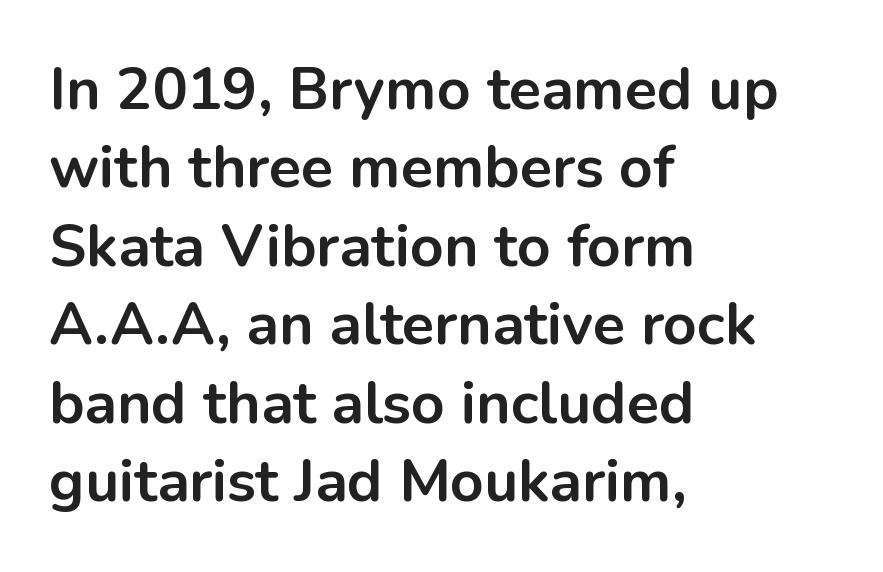
Honestly, there is no underline to notice here at all. Visually the block forms a straight wall on the left and a jagged coastline on the right. The typeface chosen for these lines omits serifs. The rows are spaced the way most documents space them. A typesetter would mark this as roman, not italic. Character widths vary here, with narrow letters taking less room than wide ones.
